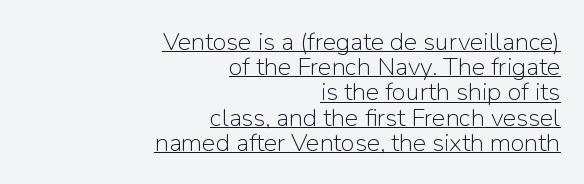
Q: Is the text bold? A: No.
Q: Is the text italic (slanted)? A: No, it is upright.
Q: Is the text underlined? A: Yes.
Q: How is the paragraph aligned? A: Right-aligned.
Q: Is the spacing between letters normal or unusually wide? A: Normal.
Q: Is the spacing between lines tight, normal or loose? A: Tight.
